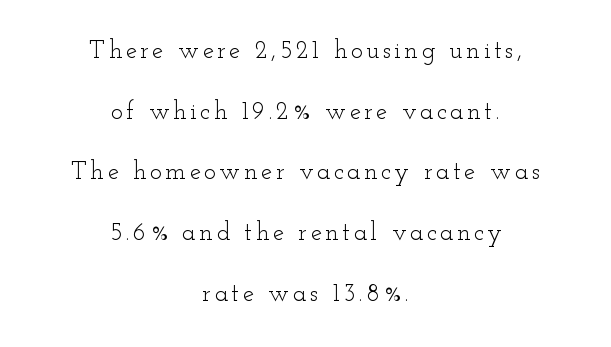
Q: Is the text bold? A: No.
Q: Is the text italic (slanted)? A: No, it is upright.
Q: Is the text underlined? A: No.
Q: How is the paragraph aligned? A: Centered.
Q: Is the spacing between lines tight, normal or loose? A: Loose.
